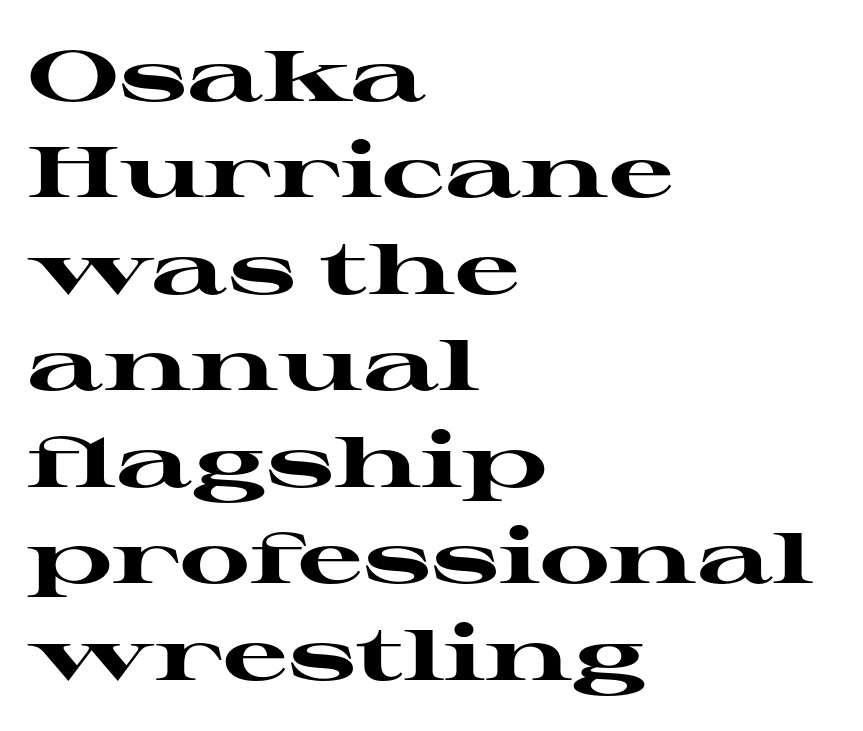
Q: Is the text bold? A: Yes.
Q: Is the text italic (slanted)? A: No, it is upright.
Q: Is the typeface a serif or a sans-serif typeface? A: Serif.
Q: Is the text underlined? A: No.
Q: How is the paragraph aligned? A: Left-aligned.
Q: Is the spacing between letters normal or unusually wide? A: Normal.
Q: Is the spacing between lines tight, normal or loose? A: Normal.
Q: Width (condensed, normal, or wide)? A: Wide.
Q: Stroke contrast? A: High.
Q: x-height? A: Medium.
Q: Monospaced? A: No.
